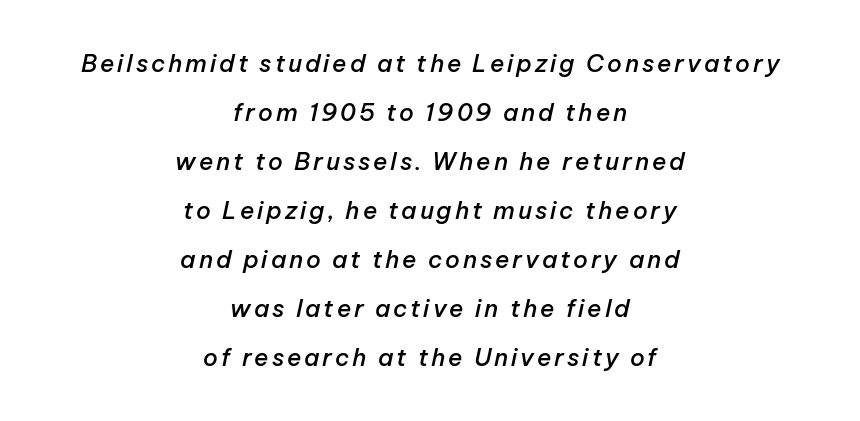
{"italic": "yes", "lean": "right", "slant_degrees": 12, "bold": "semi", "underline": "no", "align": "center", "line_spacing": "loose", "line_spacing_ratio": 2.04, "glyph_px": 24}
